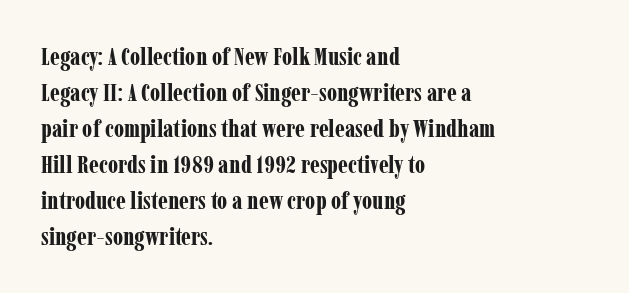
Nope, not italic — everything's standing straight. A normal amount of white space separates one row of letters from the next. Pretty heavy lettering here — definitely bold. Line starts are locked; line ends wander. Tracking here is standard; glyphs follow each other at the usual distance. Decoration check: the copy has no underline.
